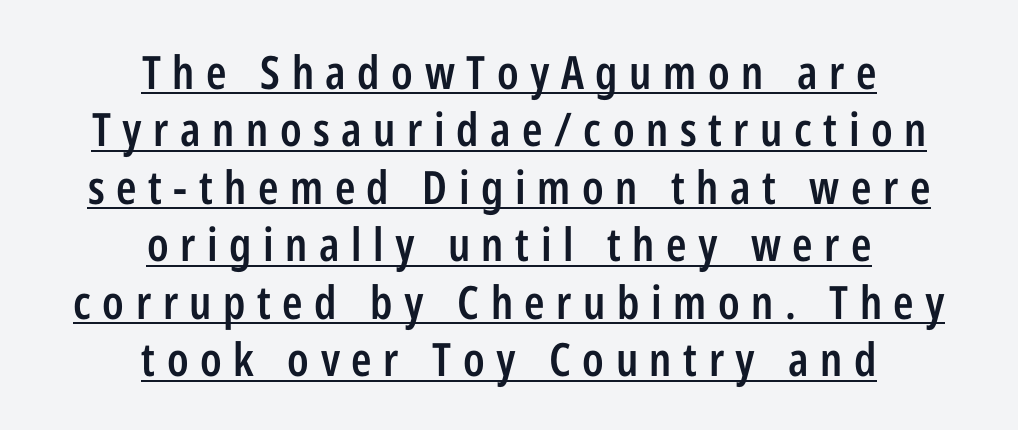
{"serif": "no", "italic": "no", "bold": "semi", "weight": "semibold", "width": "condensed", "stroke_contrast": "low", "x_height": "medium", "monospaced": "no", "underline": "yes", "align": "center", "line_spacing": "normal", "line_spacing_ratio": 1.25, "letter_spacing": "wide", "letter_spacing_em": 0.25, "glyph_px": 46}
